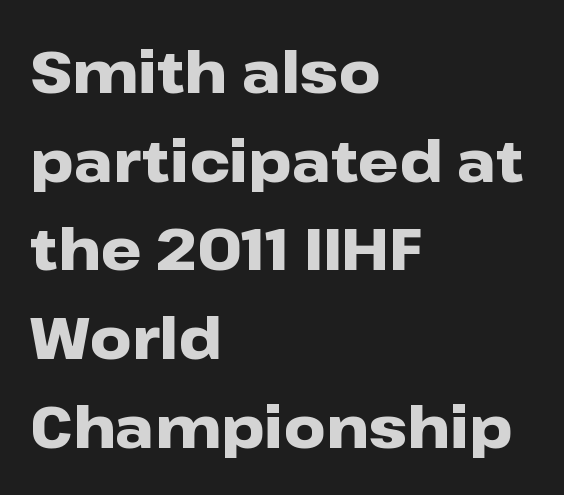
{"serif": "no", "italic": "no", "bold": "yes", "weight": "heavy", "width": "wide", "stroke_contrast": "low", "x_height": "medium", "monospaced": "no", "underline": "no", "align": "left", "line_spacing": "normal", "line_spacing_ratio": 1.53, "letter_spacing": "normal", "letter_spacing_em": 0.0, "glyph_px": 58}
